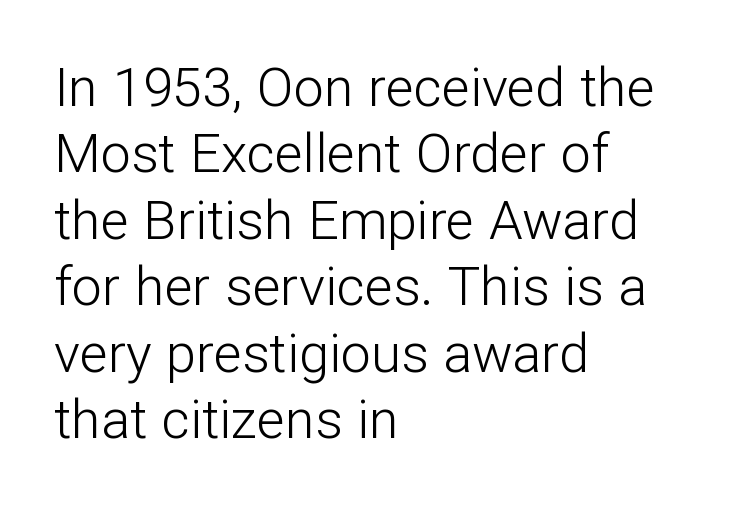
The image shows 54 px light sans-serif type, upright; set left-aligned, line spacing 1.23x, normal letter spacing, not underlined; low stroke contrast and a medium x-height.
